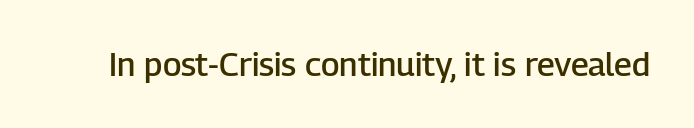
The image shows 33 px semibold sans-serif type, upright; set normal letter spacing, not underlined; low stroke contrast and a medium x-height.
